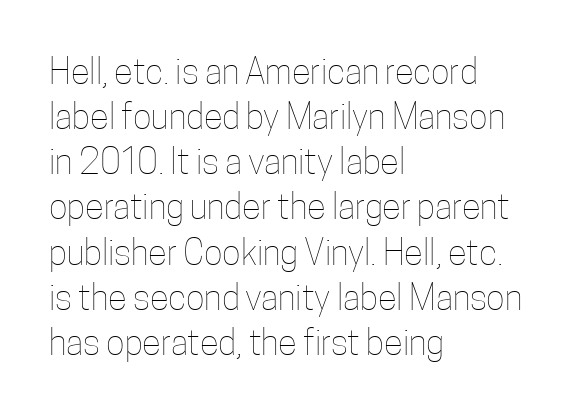
Left-aligned paragraph, ragged on the right. Spacing verdict: proportional, widths tailored to each character. It's the straight-up-and-down kind of type. The passage shown stacks its lines at a standard gap.
